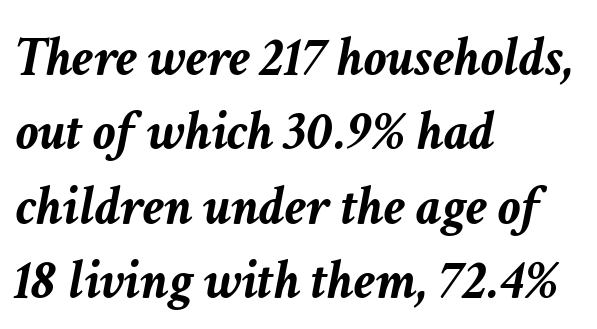
{"italic": "yes", "lean": "right", "slant_degrees": 11, "bold": "yes", "weight": "semibold", "width": "normal", "stroke_contrast": "low", "x_height": "medium", "monospaced": "no", "underline": "no", "align": "left", "line_spacing": "normal", "line_spacing_ratio": 1.33, "letter_spacing": "normal", "letter_spacing_em": 0.0, "glyph_px": 56}
